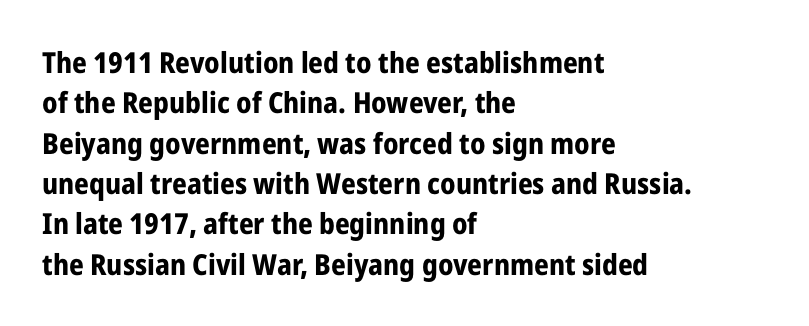
The image shows 29 px bold, condensed sans-serif type, upright; set left-aligned, normal line spacing (1.39x), normal letter spacing, not underlined; low stroke contrast and a medium x-height.
